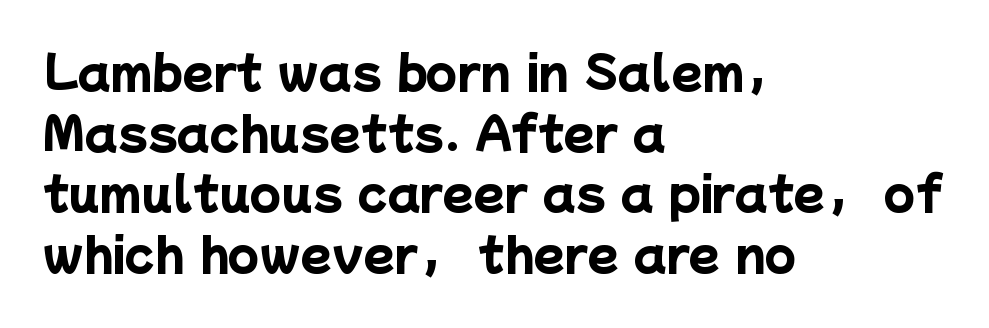
Short and long lines alike share a common starting point at left. Quick note: interline space is typical. In terms of letterform style, serifs are entirely absent. Type without underlining. This sample has the flowing, uneven cadence of proportional lettering.
